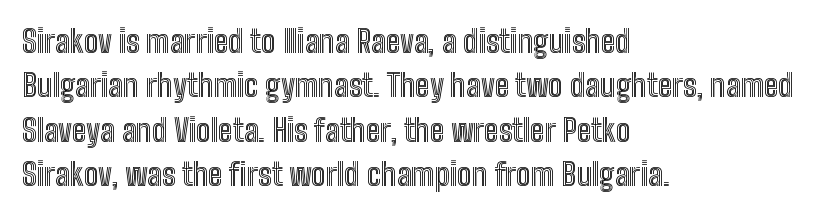
The image shows 31 px condensed type, upright; set left-aligned, normal line spacing (1.43x), normal letter spacing, not underlined; a medium x-height.
